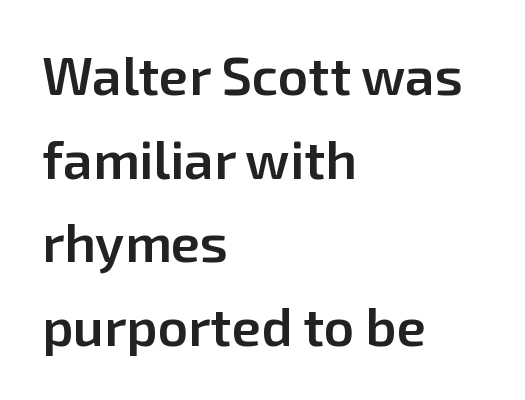
{"serif": "no", "italic": "no", "bold": "semi", "weight": "semibold", "width": "normal", "stroke_contrast": "low", "x_height": "medium", "monospaced": "no", "underline": "no", "align": "left", "line_spacing": "normal", "line_spacing_ratio": 1.58, "letter_spacing": "normal", "letter_spacing_em": 0.0, "glyph_px": 53}
